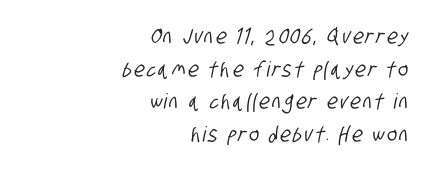
{"underline": "no", "align": "right", "line_spacing": "normal", "line_spacing_ratio": 1.55, "glyph_px": 21}
